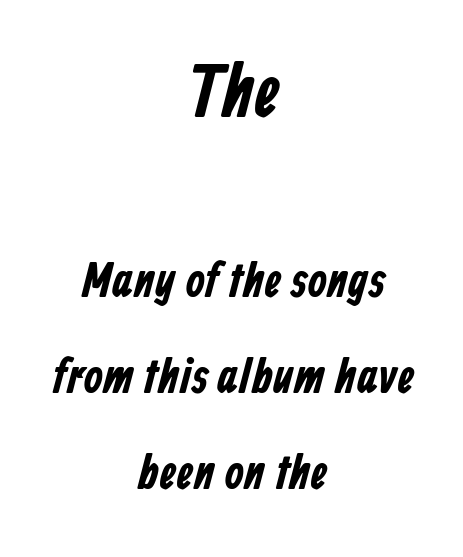
The image shows 74 px condensed sans-serif type; set centered, loose line spacing (1.95x), normal letter spacing, not underlined; the first (top) block is 1.51x larger; low stroke contrast and a medium x-height.
